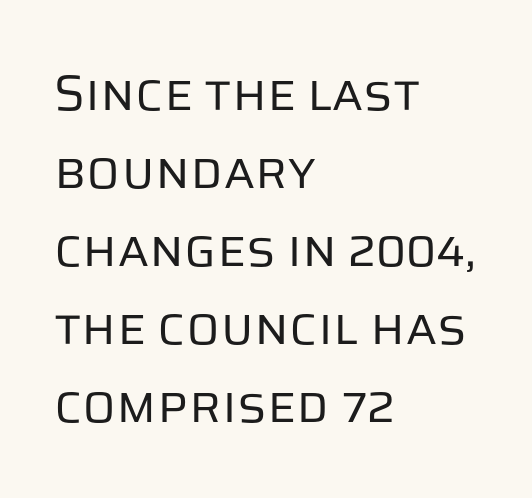
The face used here is proportionally spaced, like ordinary book or web type. The passage shown has conventional tracking throughout. If you drew a line through each stem, it would be perfectly vertical. These lines stack with their left ends in a neat column. Is the type heavy? It reads as light-to-regular instead.
